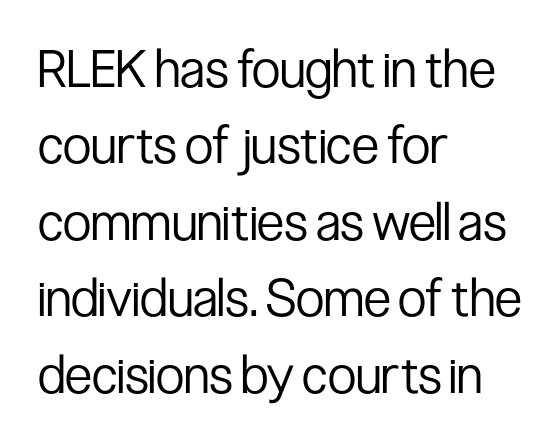
The image shows 52 px regular-weight, condensed sans-serif type, upright; set left-aligned, normal line spacing (1.47x), normal letter spacing, not underlined; low stroke contrast and a medium x-height.
